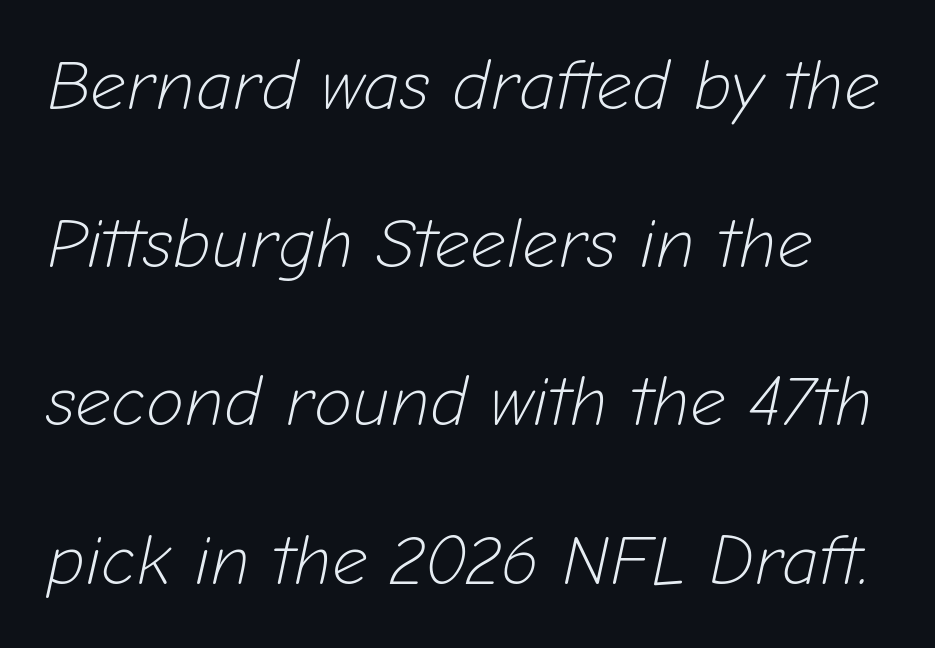
Lines of text with bare space underneath. Do the characters align in a grid? No, the font is proportional. Each new line begins a long way beneath the previous one. Does the lettering tilt? It does — this is italic.
